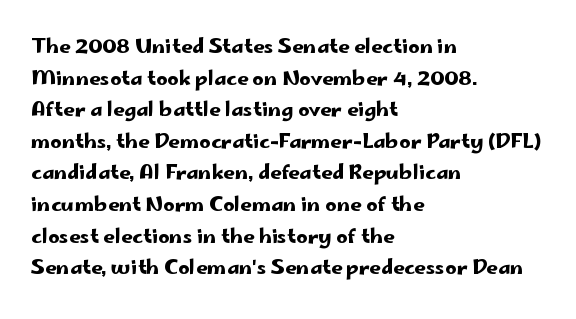
Q: Is the text italic (slanted)? A: No, it is upright.
Q: Is the text underlined? A: No.
Q: How is the paragraph aligned? A: Left-aligned.
Q: Is the spacing between letters normal or unusually wide? A: Normal.
Q: Is the spacing between lines tight, normal or loose? A: Normal.
